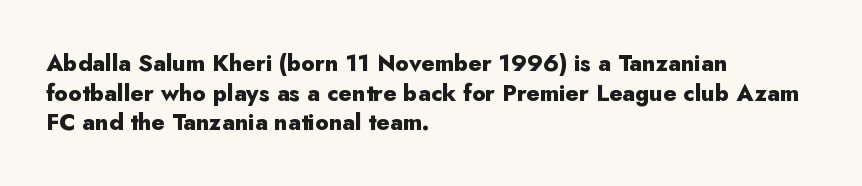
{"italic": "no", "bold": "yes", "underline": "no", "align": "left", "line_spacing": "normal", "line_spacing_ratio": 1.29, "letter_spacing": "normal", "letter_spacing_em": 0.0, "glyph_px": 23}
